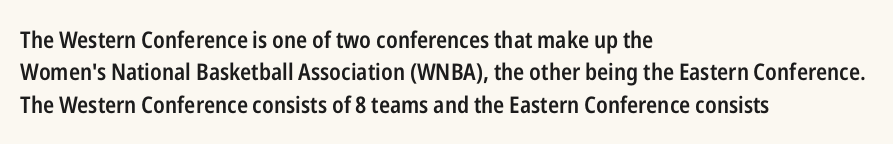
The image shows 23 px text type, upright; set left-aligned, normal line spacing (1.41x), normal letter spacing, not underlined.
